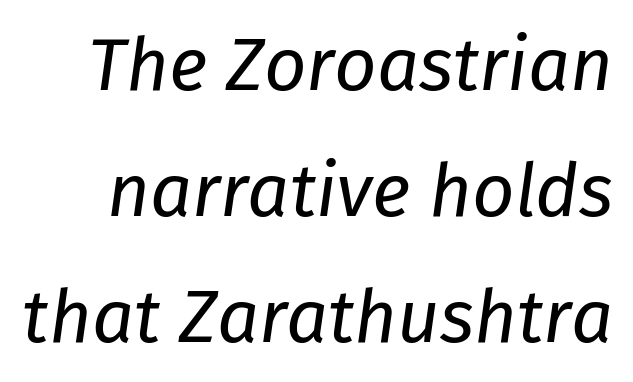
{"italic": "yes", "lean": "right", "slant_degrees": 8, "bold": "no", "weight": "regular", "width": "normal", "stroke_contrast": "low", "x_height": "medium", "monospaced": "no", "underline": "no", "line_spacing": "normal", "line_spacing_ratio": 1.7, "letter_spacing": "normal", "letter_spacing_em": 0.0, "glyph_px": 74}
